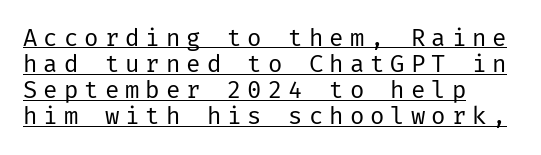
Q: Is the text bold? A: No.
Q: Is the text italic (slanted)? A: No, it is upright.
Q: Is the text underlined? A: Yes.
Q: How is the paragraph aligned? A: Left-aligned.
Q: Is the spacing between letters normal or unusually wide? A: Unusually wide.
Q: Is the spacing between lines tight, normal or loose? A: Tight.
